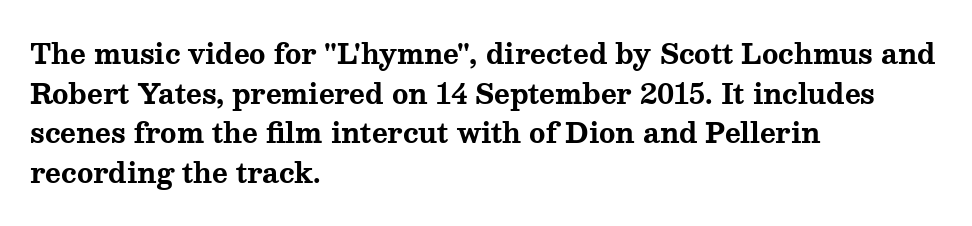
{"italic": "no", "bold": "yes", "underline": "no", "align": "left", "line_spacing": "normal", "line_spacing_ratio": 1.47, "letter_spacing": "normal", "letter_spacing_em": 0.0, "glyph_px": 27}
